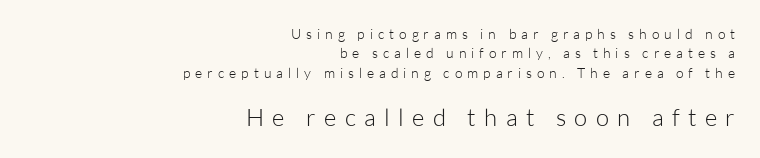
{"italic": "no", "bold": "no", "underline": "no", "align": "right", "line_spacing": "normal", "line_spacing_ratio": 1.38, "letter_spacing": "wide", "letter_spacing_em": 0.35, "larger_block": "second", "size_ratio": 1.71, "glyph_px": 24}
